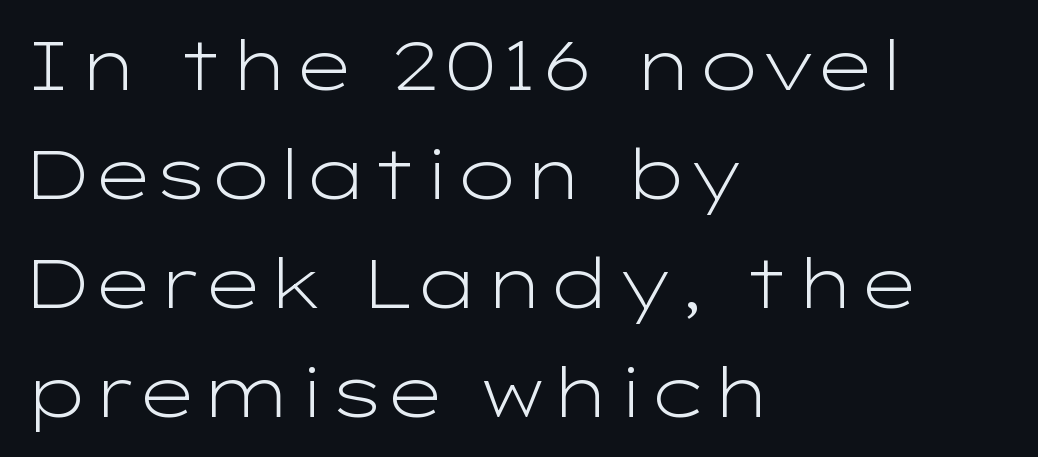
Q: Is the text bold? A: No.
Q: Is the text italic (slanted)? A: No, it is upright.
Q: Is the typeface a serif or a sans-serif typeface? A: Sans-serif.
Q: Is the text underlined? A: No.
Q: How is the paragraph aligned? A: Left-aligned.
Q: Is the spacing between letters normal or unusually wide? A: Normal.
Q: Is the spacing between lines tight, normal or loose? A: Normal.
Q: Width (condensed, normal, or wide)? A: Wide.
Q: Stroke contrast? A: Low.
Q: x-height? A: Medium.
Q: Monospaced? A: No.
